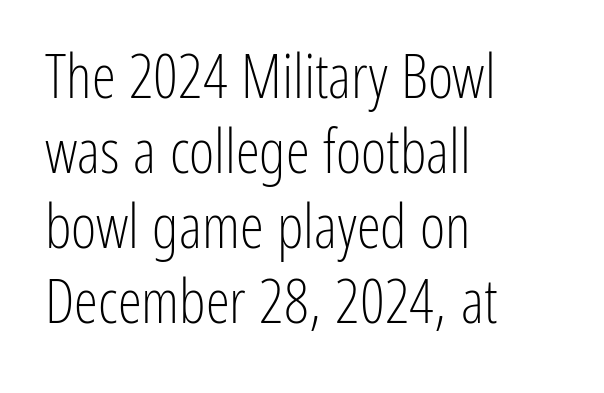
{"serif": "no", "italic": "no", "bold": "no", "weight": "light", "width": "condensed", "stroke_contrast": "low", "x_height": "medium", "monospaced": "no", "underline": "no", "align": "left", "line_spacing_ratio": 1.23, "letter_spacing": "normal", "letter_spacing_em": 0.0, "glyph_px": 61}
